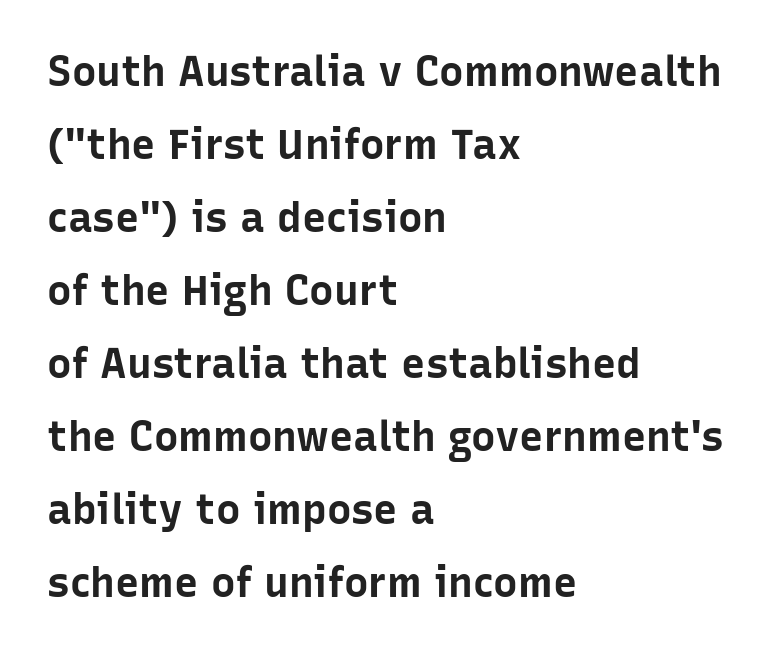
{"serif": "no", "italic": "no", "bold": "yes", "weight": "bold", "width": "normal", "stroke_contrast": "low", "x_height": "medium", "monospaced": "no", "underline": "no", "align": "left", "line_spacing_ratio": 1.78, "letter_spacing": "normal", "letter_spacing_em": 0.0, "glyph_px": 41}
